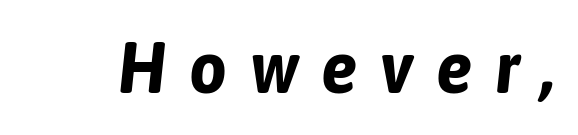
Bare-footed words on every line. Each word looks stretched out because of the extra space between its letters. You could not count columns in this text — the font is proportionally spaced. Pretty heavy lettering here — definitely bold. Would a proofreader flag this as italicized? Yes.
